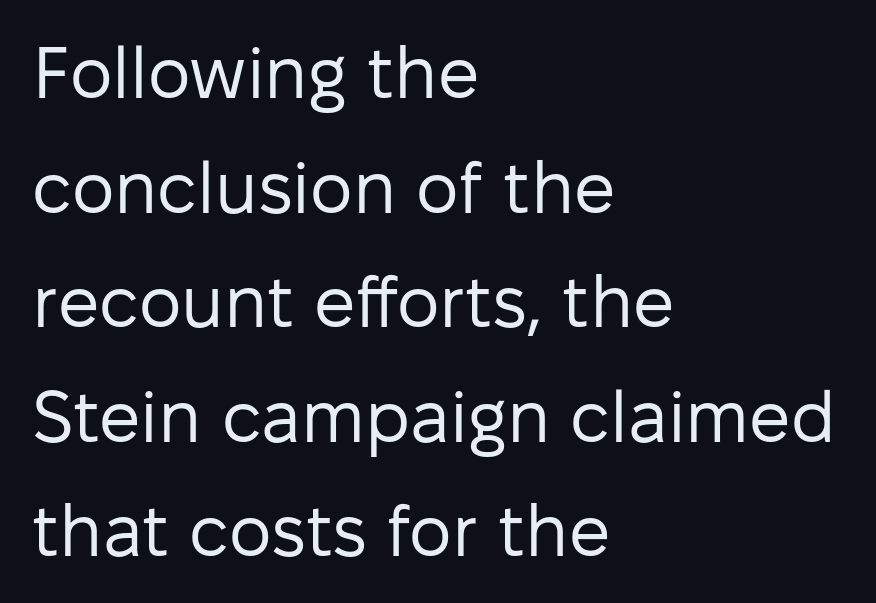
No word sits above an underline. Is this a sans? Yes — the strokes have no serifs. The axis of the letterforms is exactly vertical. Ink coverage per letter is moderate at most. These lines are rendered in a variable-pitch font. The type is set solid horizontally, with unmodified tracking.
